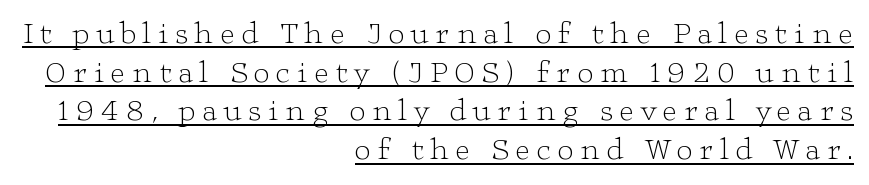
{"serif": "yes", "italic": "no", "bold": "no", "weight": "light", "width": "wide", "stroke_contrast": "low", "x_height": "medium", "monospaced": "no", "underline": "yes", "align": "right", "line_spacing": "normal", "line_spacing_ratio": 1.25, "letter_spacing": "wide", "letter_spacing_em": 0.22, "glyph_px": 31}
